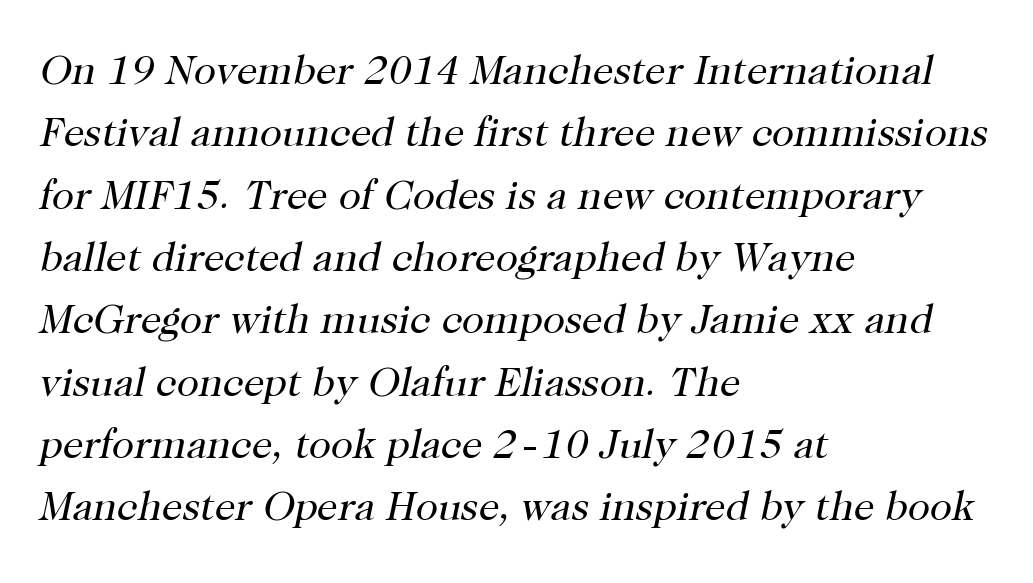
The rendering uses natural spacing where letterforms have individual widths. Inter-character spacing is left at the font's built-in metrics. Classification — serif. Normally led — the rows are evenly, conventionally spaced.
